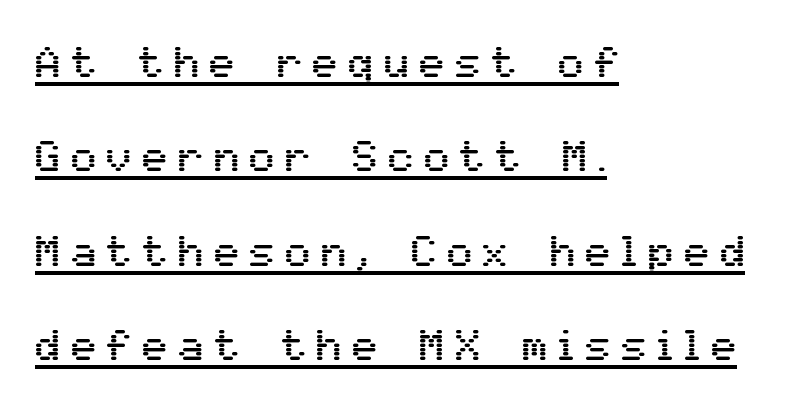
The image shows 42 px sans-serif type, upright; set left-aligned, loose line spacing (2.25x), unusually wide letter spacing (+0.25 em), underlined; medium stroke contrast and a medium x-height.
